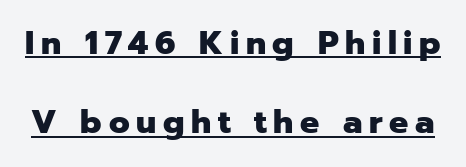
The image shows 32 px heavy sans-serif type, upright; set loose line spacing (2.48x), unusually wide letter spacing (+0.21 em), underlined; low stroke contrast and a medium x-height.
